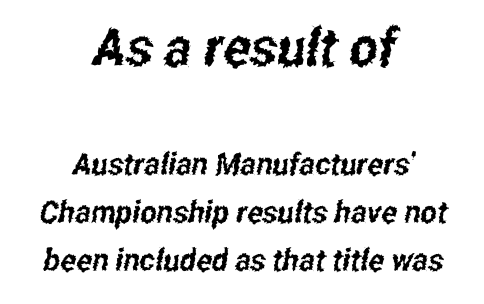
Descenders hang freely into open space. This block has exactly the height ordinary leading produces. A typesetter would call this proportional, since set widths differ per character. Casual observation: everything's sitting right in the middle. Larger block? The one above; the one below is distinctly smaller. Students, note that the glyphs here touch the page at normal intervals.
